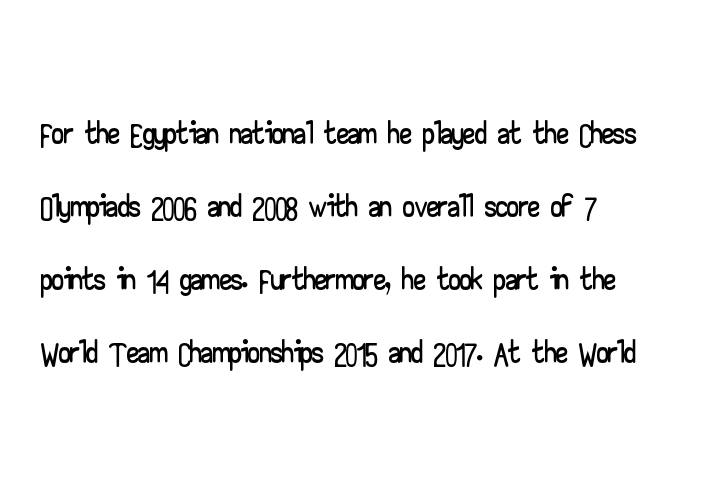
The image shows 47 px wide sans-serif type, upright; set left-aligned, normal line spacing (1.55x), normal letter spacing, not underlined; low stroke contrast and a small x-height.
